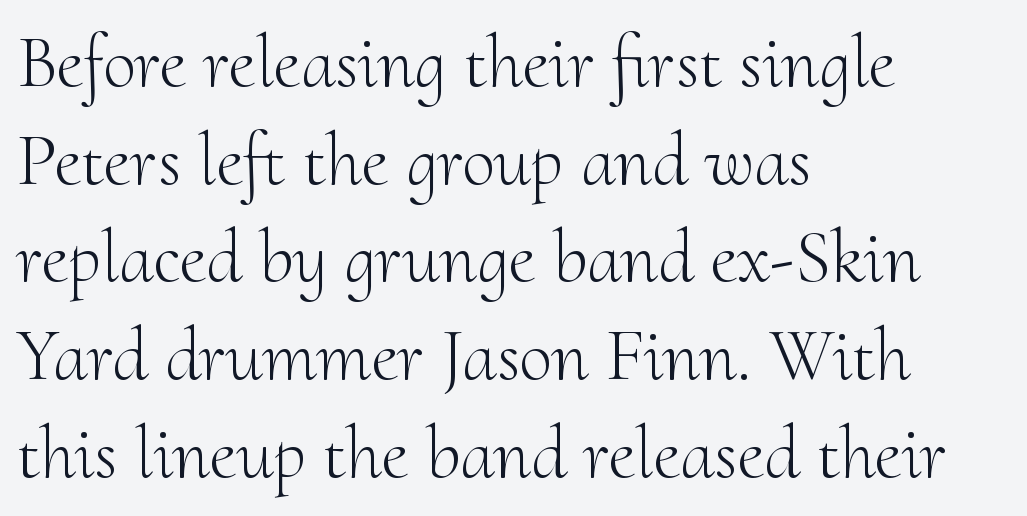
The foot of each line stays bare and open. Stems and bowls with no extra thickness — not bold. The face used here is proportionally spaced, like ordinary book or web type. Italic? Not at all — the glyphs are vertical.
